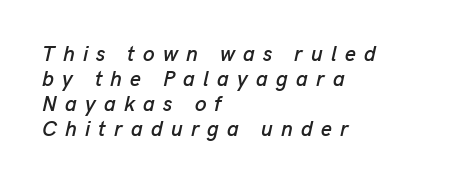
The image shows 21 px text type, italic (leaning right); set left-aligned, line spacing 1.19x, unusually wide letter spacing (+0.39 em), not underlined.
